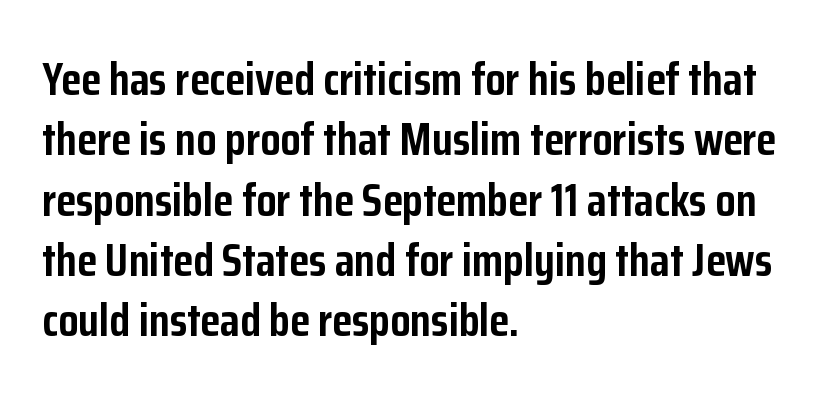
The image shows 46 px semibold, condensed sans-serif type, upright; set left-aligned, normal line spacing (1.31x), normal letter spacing, not underlined; low stroke contrast and a medium x-height.
